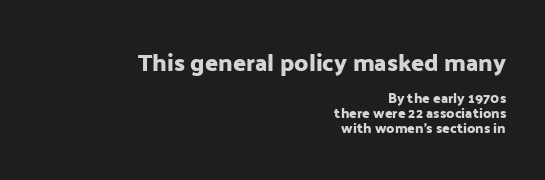
The image shows 24 px text type, upright; set right-aligned, tight line spacing (1.08x), normal letter spacing, not underlined; the first (top) block is 1.71x larger.
